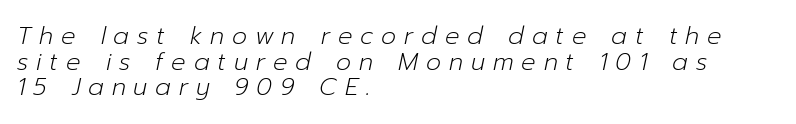
{"italic": "yes", "lean": "right", "slant_degrees": 12, "bold": "no", "underline": "no", "align": "left", "line_spacing": "tight", "line_spacing_ratio": 1.07, "letter_spacing": "wide", "letter_spacing_em": 0.33, "glyph_px": 24}
